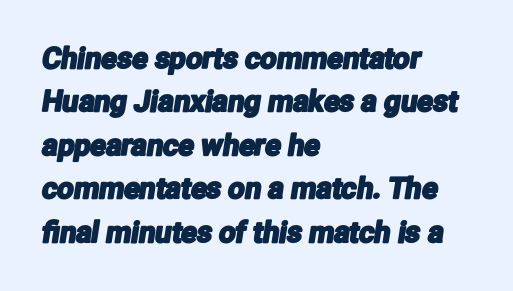
Q: Is the typeface a serif or a sans-serif typeface? A: Sans-serif.
Q: Is the text underlined? A: No.
Q: How is the paragraph aligned? A: Left-aligned.
Q: Is the spacing between letters normal or unusually wide? A: Normal.
Q: Is the spacing between lines tight, normal or loose? A: Normal.
Q: Width (condensed, normal, or wide)? A: Condensed.
Q: Stroke contrast? A: Low.
Q: x-height? A: Medium.
Q: Monospaced? A: No.
